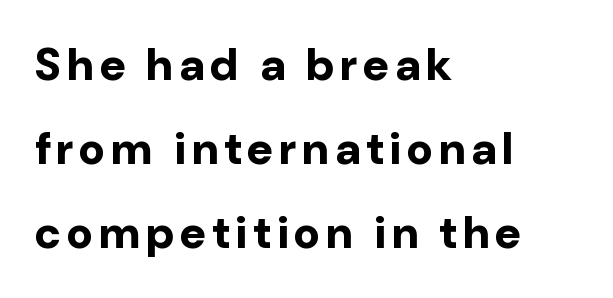
Q: Is the text bold? A: Yes.
Q: Is the text italic (slanted)? A: No, it is upright.
Q: Is the typeface a serif or a sans-serif typeface? A: Sans-serif.
Q: Is the text underlined? A: No.
Q: How is the paragraph aligned? A: Left-aligned.
Q: Width (condensed, normal, or wide)? A: Normal.
Q: Stroke contrast? A: Low.
Q: x-height? A: Medium.
Q: Monospaced? A: No.
